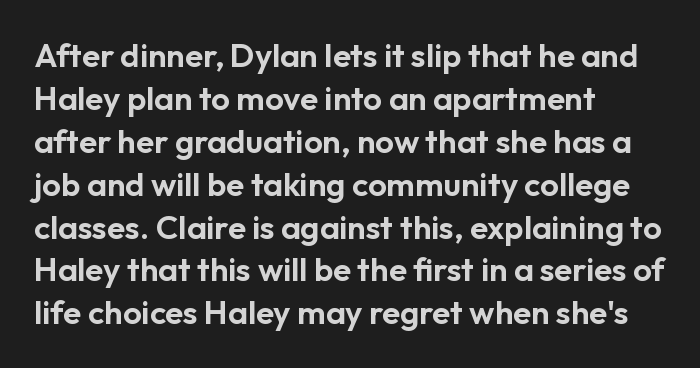
Q: Is the text italic (slanted)? A: No, it is upright.
Q: Is the typeface a serif or a sans-serif typeface? A: Sans-serif.
Q: Is the text underlined? A: No.
Q: How is the paragraph aligned? A: Left-aligned.
Q: Is the spacing between letters normal or unusually wide? A: Normal.
Q: Is the spacing between lines tight, normal or loose? A: Normal.
Q: Width (condensed, normal, or wide)? A: Normal.
Q: Stroke contrast? A: Low.
Q: x-height? A: Medium.
Q: Monospaced? A: No.
